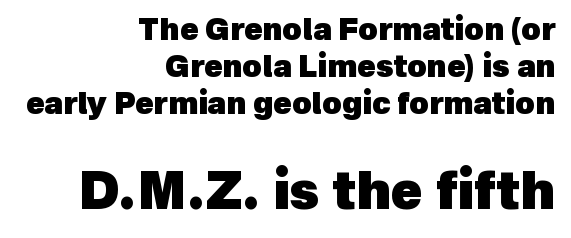
{"serif": "no", "bold": "yes", "weight": "heavy", "width": "normal", "x_height": "medium", "monospaced": "no", "underline": "no", "align": "right", "line_spacing_ratio": 1.23, "letter_spacing": "normal", "letter_spacing_em": 0.0, "larger_block": "second", "size_ratio": 1.73, "glyph_px": 52}
